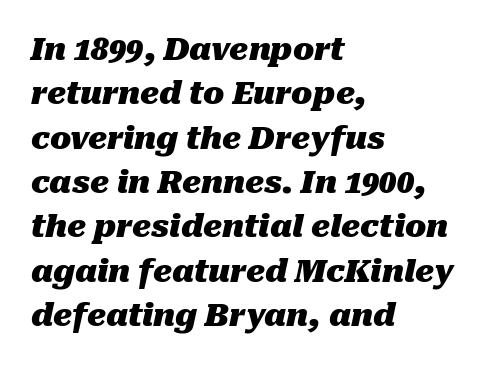
The image shows 31 px heavy type, italic (leaning right); set left-aligned, normal line spacing (1.43x), normal letter spacing, not underlined; medium stroke contrast and a medium x-height.
